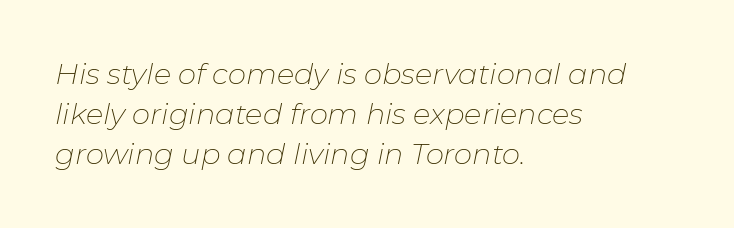
{"italic": "yes", "lean": "right", "slant_degrees": 11, "bold": "no", "weight": "thin", "width": "normal", "stroke_contrast": "low", "x_height": "medium", "monospaced": "no", "underline": "no", "align": "left", "line_spacing": "normal", "line_spacing_ratio": 1.38, "letter_spacing": "normal", "letter_spacing_em": 0.0, "glyph_px": 29}
